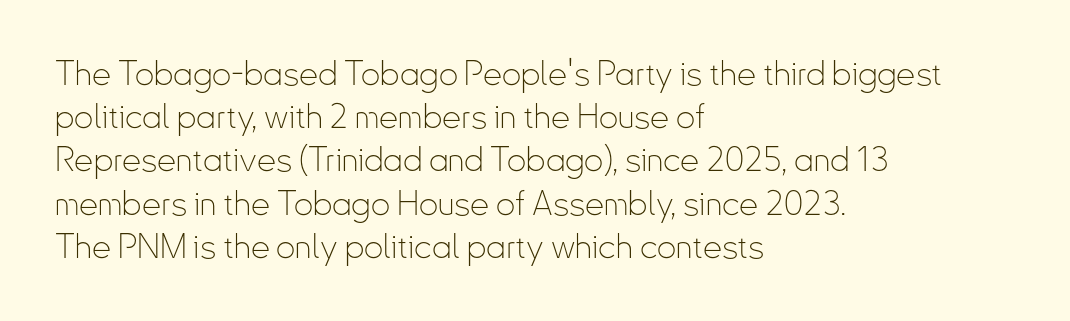
Font category for this specimen: sans-serif. Left-aligned paragraph, ragged on the right. The glyphs are unaccompanied by any horizontal stroke below them. Regarding leading, the lines here are spaced in the standard way.
